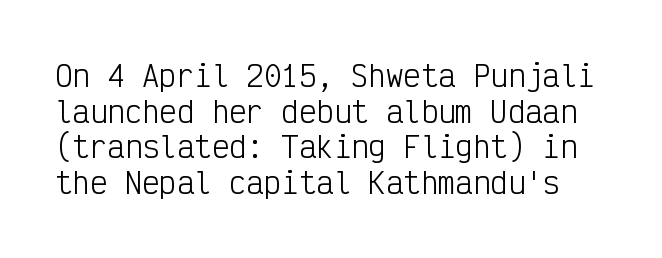
The font's upright variant was chosen for this text. The face used here is rendered with its standard letterfit. The letters march in equal steps, a hallmark of fixed-pitch type. The specimen omits any rule beneath the text block's lines. You can tell from the bare stems that sans-serif type was used. Weight: in the light-to-regular range.
